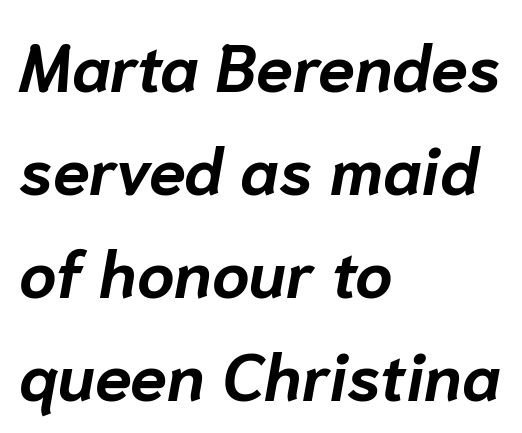
The baseline area is clear. Bold? Absolutely — the strokes are thick and heavy. The typography opts for an oblique posture over an upright one. The passage is arranged the way most books set body copy — flush left. Look at the tracking — it's just the regular setting, nothing added. Successive baselines arrive at the customary interval.
